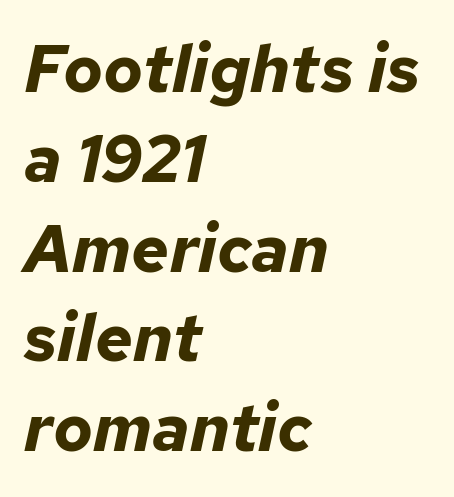
{"italic": "yes", "lean": "right", "slant_degrees": 12, "bold": "yes", "weight": "bold", "width": "normal", "stroke_contrast": "low", "x_height": "medium", "monospaced": "no", "underline": "no", "align": "left", "line_spacing": "normal", "line_spacing_ratio": 1.36, "letter_spacing": "normal", "letter_spacing_em": 0.0, "glyph_px": 66}
